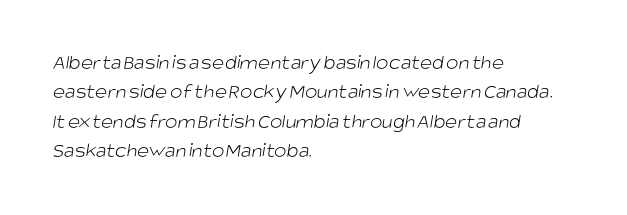
The image shows 21 px text type; set left-aligned, normal line spacing (1.4x), normal letter spacing, not underlined.
